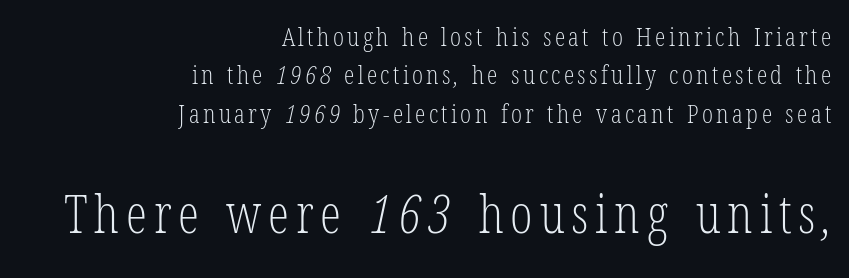
The image shows 53 px light, condensed serif type; set right-aligned, normal line spacing (1.48x), not underlined; the second (bottom) block is 2.04x larger; low stroke contrast and a medium x-height.
